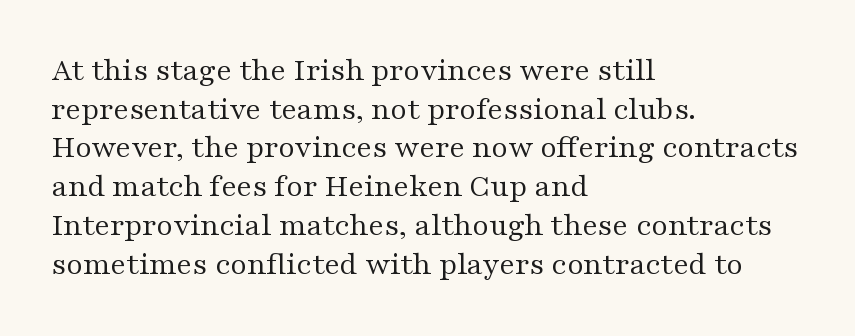
{"serif": "yes", "italic": "no", "bold": "no", "weight": "regular", "width": "wide", "stroke_contrast": "medium", "x_height": "medium", "monospaced": "no", "underline": "no", "align": "left", "line_spacing_ratio": 1.21, "letter_spacing": "normal", "letter_spacing_em": 0.0, "glyph_px": 32}
